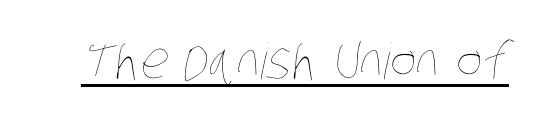
Q: Is the text bold? A: No.
Q: Is the text underlined? A: Yes.
Q: Is the spacing between letters normal or unusually wide? A: Normal.
Q: Width (condensed, normal, or wide)? A: Condensed.
Q: Stroke contrast? A: Low.
Q: x-height? A: Large.
Q: Monospaced? A: No.
